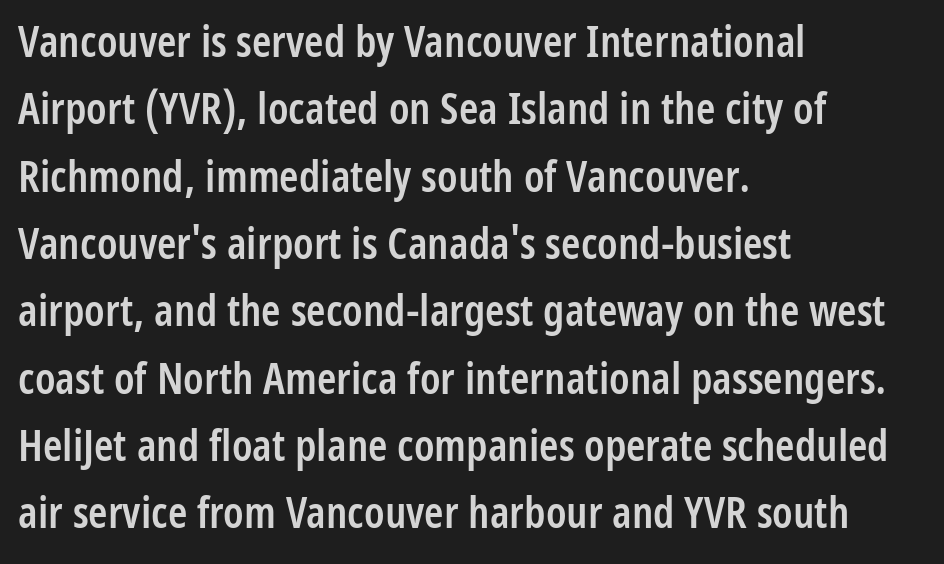
The image shows 44 px semibold, condensed sans-serif type, upright; set left-aligned, normal line spacing (1.53x), normal letter spacing, not underlined; low stroke contrast and a medium x-height.
